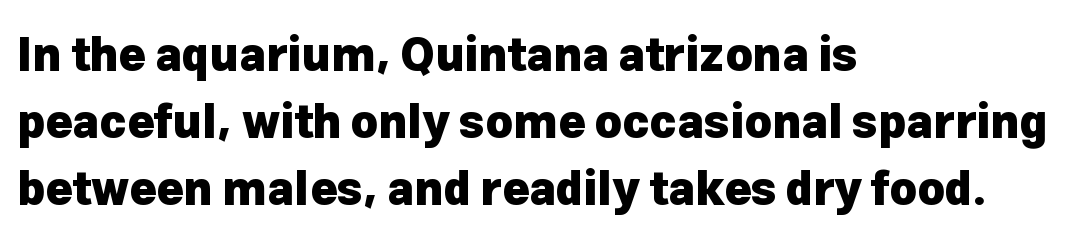
Q: Is the text bold? A: Yes.
Q: Is the text italic (slanted)? A: No, it is upright.
Q: Is the typeface a serif or a sans-serif typeface? A: Sans-serif.
Q: Is the text underlined? A: No.
Q: How is the paragraph aligned? A: Left-aligned.
Q: Is the spacing between letters normal or unusually wide? A: Normal.
Q: Is the spacing between lines tight, normal or loose? A: Normal.
Q: Width (condensed, normal, or wide)? A: Normal.
Q: Stroke contrast? A: Low.
Q: x-height? A: Medium.
Q: Monospaced? A: No.
